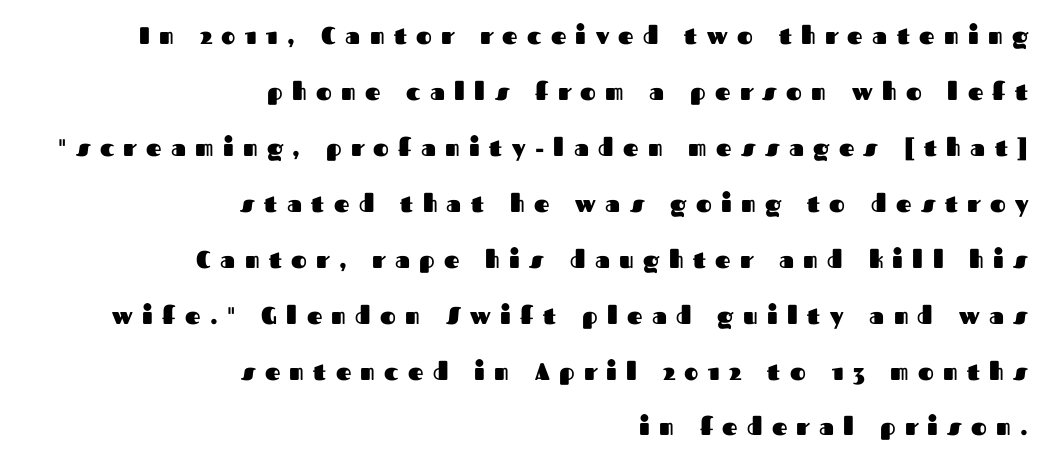
Q: Is the text bold? A: Yes.
Q: Is the text italic (slanted)? A: No, it is upright.
Q: Is the text underlined? A: No.
Q: How is the paragraph aligned? A: Right-aligned.
Q: Is the spacing between letters normal or unusually wide? A: Unusually wide.
Q: Is the spacing between lines tight, normal or loose? A: Loose.
